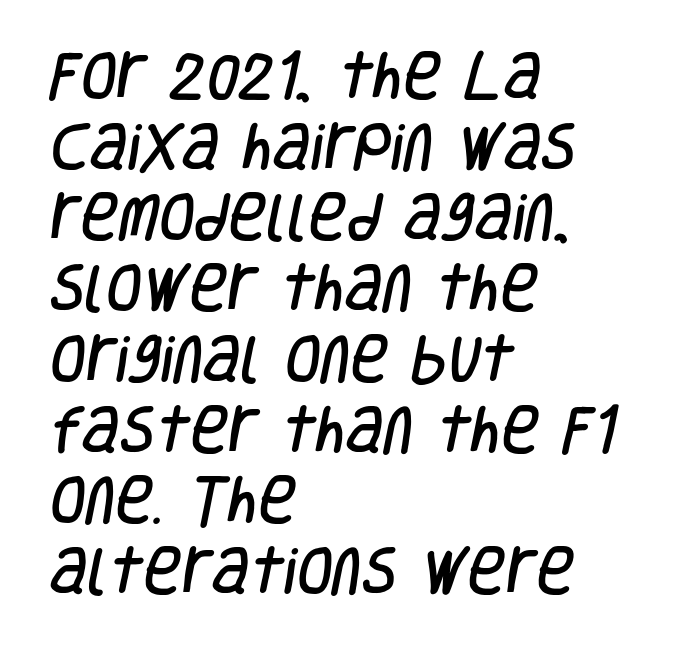
The image shows 52 px condensed sans-serif type; set left-aligned, normal line spacing (1.36x), normal letter spacing, not underlined; low stroke contrast and a large x-height.
